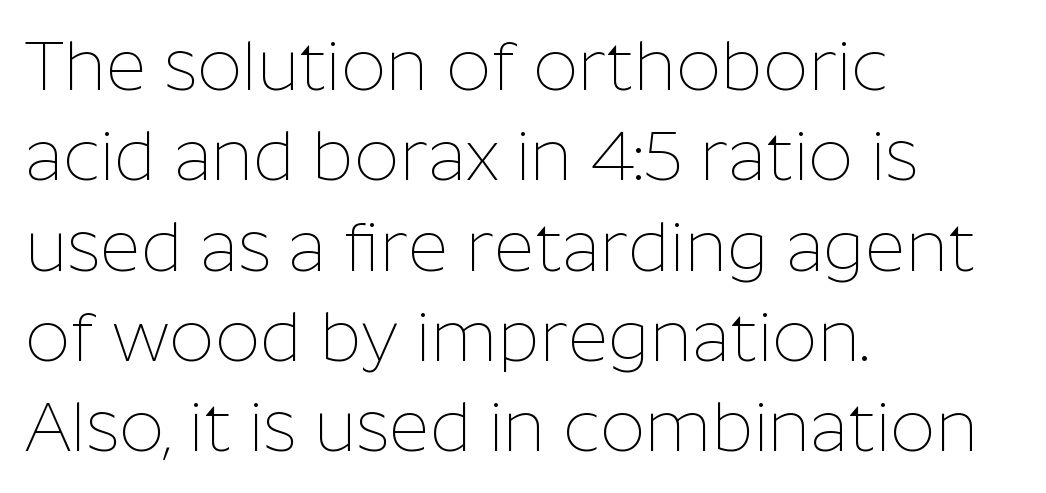
The image shows 70 px thin sans-serif type, upright; set left-aligned, normal line spacing (1.29x), normal letter spacing, not underlined; low stroke contrast and a medium x-height.
